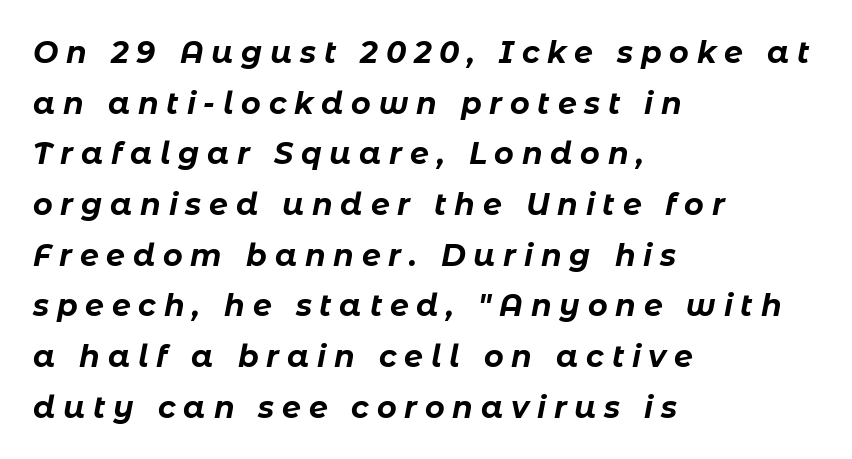
The image shows 30 px bold type, italic (leaning right); set left-aligned, normal line spacing (1.69x), unusually wide letter spacing (+0.26 em), not underlined; low stroke contrast and a medium x-height.
